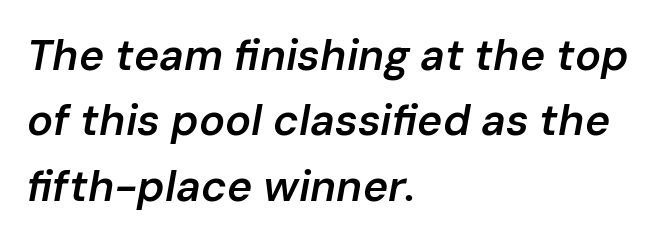
Q: Is the text bold? A: Semi-bold.
Q: Is the text italic (slanted)? A: Yes, it leans right by about 10 degrees.
Q: Is the text underlined? A: No.
Q: How is the paragraph aligned? A: Left-aligned.
Q: Is the spacing between letters normal or unusually wide? A: Normal.
Q: Is the spacing between lines tight, normal or loose? A: Normal.
Q: Width (condensed, normal, or wide)? A: Normal.
Q: Stroke contrast? A: Low.
Q: x-height? A: Medium.
Q: Monospaced? A: No.
